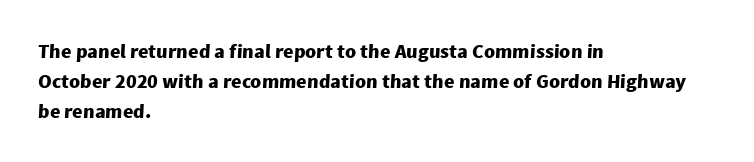
{"bold": "yes", "underline": "no", "align": "left", "line_spacing": "normal", "line_spacing_ratio": 1.49, "letter_spacing": "normal", "letter_spacing_em": 0.0, "glyph_px": 20}
